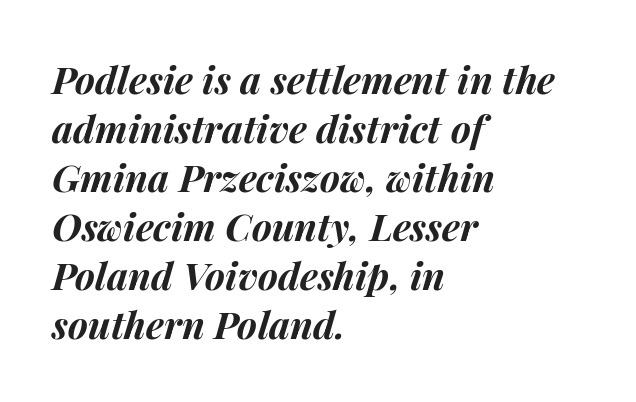
{"italic": "yes", "lean": "right", "slant_degrees": 14, "bold": "yes", "weight": "bold", "width": "normal", "stroke_contrast": "medium", "x_height": "medium", "monospaced": "no", "underline": "no", "align": "left", "line_spacing": "normal", "line_spacing_ratio": 1.29, "letter_spacing": "normal", "letter_spacing_em": 0.0, "glyph_px": 38}
